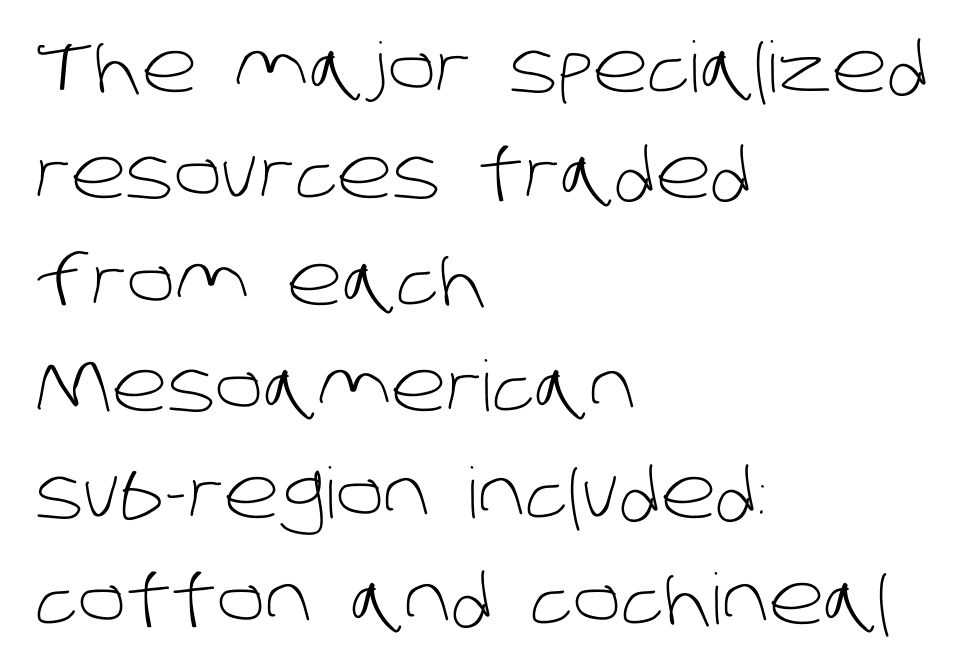
{"serif": "no", "bold": "no", "weight": "light", "width": "normal", "stroke_contrast": "low", "x_height": "large", "monospaced": "no", "underline": "no", "align": "left", "line_spacing": "normal", "line_spacing_ratio": 1.52, "letter_spacing": "normal", "letter_spacing_em": 0.0, "glyph_px": 70}
